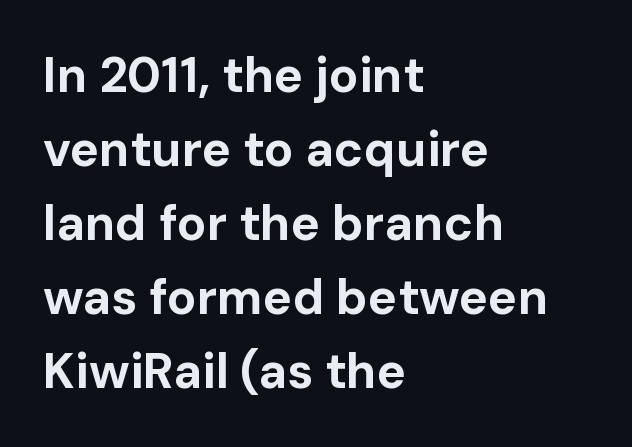
The rag falls on the right side of this text block. In terms of letterspacing, this is plain default setting. A clean baseline with only descenders dipping below it. Posture: straight, roman, zero tilt.
